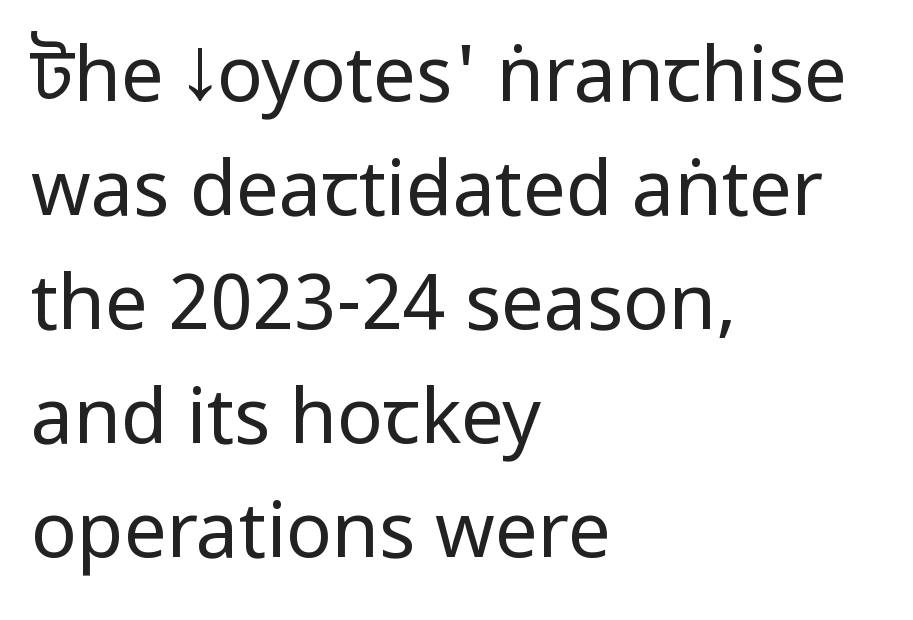
Each new line begins a customary step beneath the previous one. Upright lettering throughout. Short note: letters normally spaced. The setting favours the left margin, as ordinary paragraphs usually do. Think of a printed novel: that variable character pitch is what you see here.
